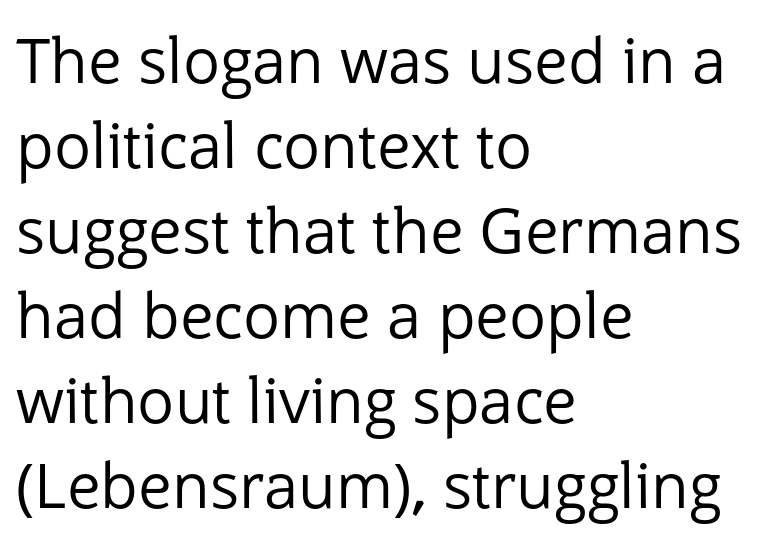
The block of text has a typical density, with ordinary space between rows. Spacing between characters is what you'd get straight out of the box. The rendering uses natural spacing where letterforms have individual widths. Caption: multi-line text, flush left, ragged right. You can tell from the bare stems that sans-serif type was used.
